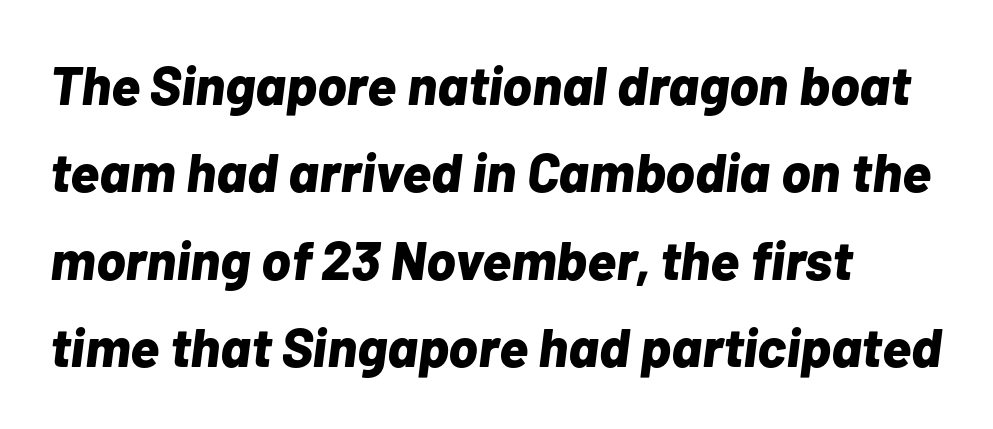
Q: Is the text bold? A: Yes.
Q: Is the text italic (slanted)? A: Yes, it leans right by about 7 degrees.
Q: Is the text underlined? A: No.
Q: How is the paragraph aligned? A: Left-aligned.
Q: Is the spacing between letters normal or unusually wide? A: Normal.
Q: Is the spacing between lines tight, normal or loose? A: Normal.
Q: Width (condensed, normal, or wide)? A: Normal.
Q: Stroke contrast? A: Low.
Q: x-height? A: Medium.
Q: Monospaced? A: No.
